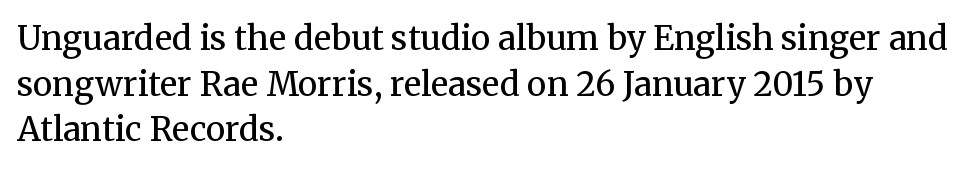
Varying glyph widths throughout — classic text-font behaviour. This is not heavy type; no bold has been used. To sum up the face: it has serifs. Which margin do the lines hug? The left one — the right edge is uneven.
